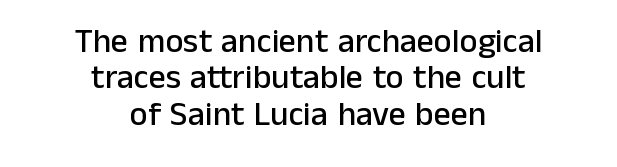
{"serif": "no", "italic": "no", "width": "normal", "stroke_contrast": "low", "x_height": "medium", "monospaced": "no", "underline": "no", "align": "center", "line_spacing": "tight", "line_spacing_ratio": 1.07, "letter_spacing": "normal", "letter_spacing_em": 0.0, "glyph_px": 34}
